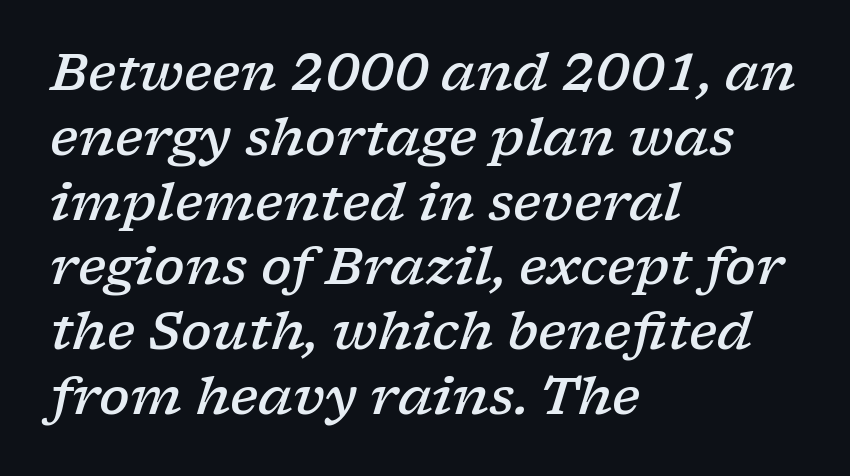
The line texture is even and compact thanks to regular tracking. Slant detected: the letters are inclined. Heft: intermediate — a semibold. The strip under each line holds only bare page. Spacing verdict: proportional, widths tailored to each character.
